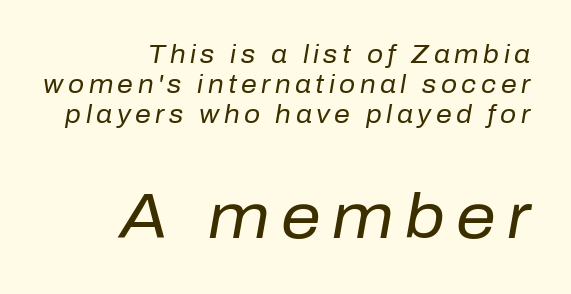
The typesetting does not lean heavy: it is not bold. A flush-right, rag-left setting is used for this passage. Underline: absent. Slanted lettering throughout. Bigger letters appear in the bottom chunk; the top chunk is reduced. The rendering uses natural spacing where letterforms have individual widths.
